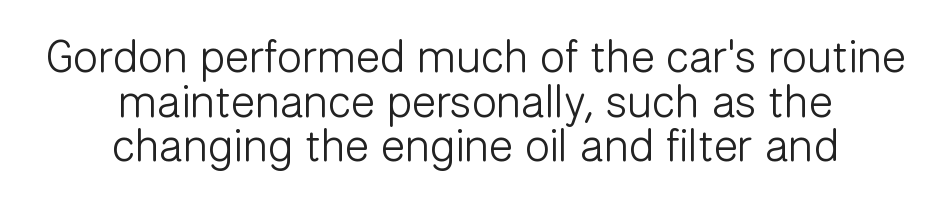
{"serif": "no", "italic": "no", "bold": "no", "weight": "light", "width": "normal", "stroke_contrast": "low", "x_height": "medium", "monospaced": "no", "underline": "no", "align": "center", "line_spacing": "tight", "line_spacing_ratio": 0.99, "letter_spacing": "normal", "letter_spacing_em": 0.0, "glyph_px": 45}
